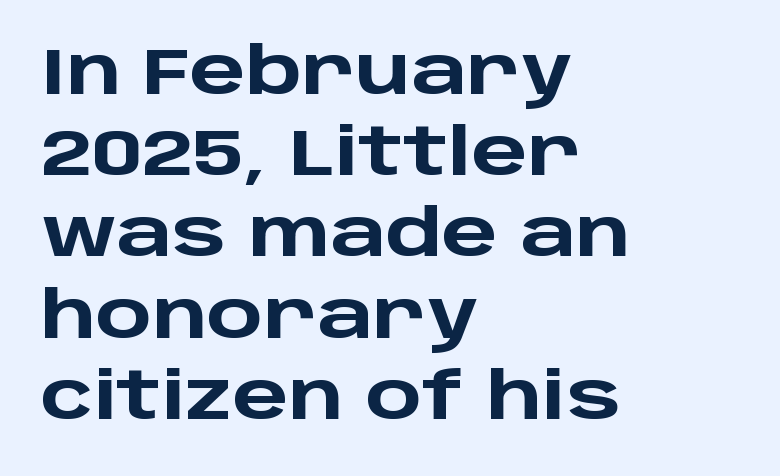
The image shows 66 px heavy, wide sans-serif type, upright; set left-aligned, line spacing 1.23x, normal letter spacing, not underlined; low stroke contrast and a large x-height.
